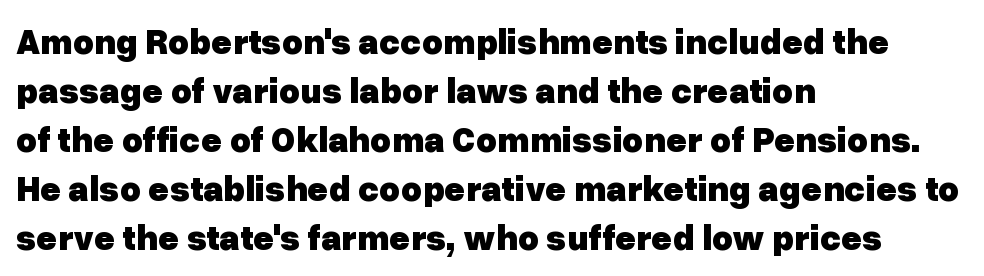
The image shows 36 px heavy sans-serif type, upright; set left-aligned, normal line spacing (1.36x), normal letter spacing, not underlined; low stroke contrast and a medium x-height.
